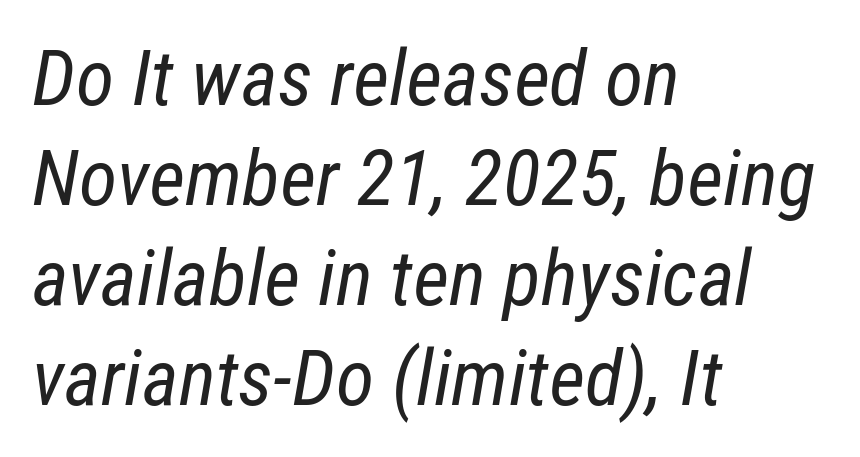
The image shows 78 px regular-weight, condensed type, italic (leaning right); set left-aligned, normal line spacing (1.28x), normal letter spacing, not underlined; low stroke contrast and a medium x-height.
